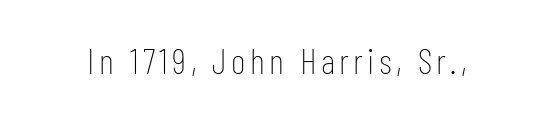
Q: Is the text bold? A: No.
Q: Is the text italic (slanted)? A: No, it is upright.
Q: Is the typeface a serif or a sans-serif typeface? A: Sans-serif.
Q: Is the text underlined? A: No.
Q: Width (condensed, normal, or wide)? A: Condensed.
Q: Stroke contrast? A: Low.
Q: x-height? A: Medium.
Q: Monospaced? A: No.
